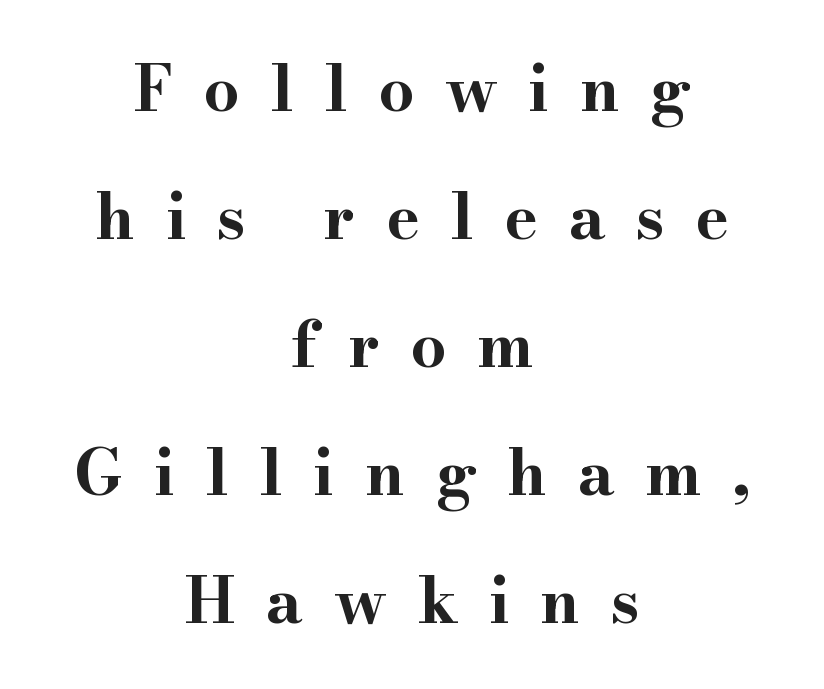
Regarding serifs, this sample has them. The letters advance in unequal steps, a hallmark of proportional type. The typography opts for an upright posture over an oblique one. Weight: bold.
